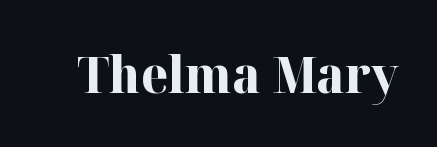
{"serif": "yes", "italic": "no", "bold": "yes", "weight": "bold", "width": "normal", "stroke_contrast": "high", "x_height": "medium", "monospaced": "no", "underline": "no", "letter_spacing": "normal", "letter_spacing_em": 0.0, "glyph_px": 50}
